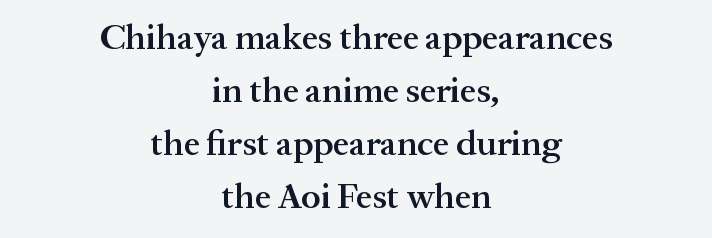
The image shows 36 px semibold serif type, upright; set centered, normal line spacing (1.47x), normal letter spacing, not underlined; medium stroke contrast and a medium x-height.
